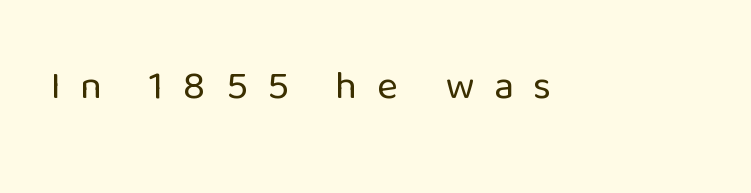
The image shows 40 px regular-weight sans-serif type, upright; set unusually wide letter spacing (+0.49 em), not underlined; low stroke contrast and a medium x-height.
